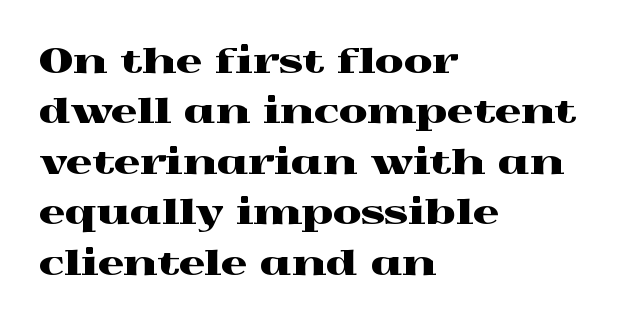
If you drew a ruler down the left edge, every line would touch it. If you drew a line through each stem, it would be perfectly vertical. This sample uses a serif face. Here the designer chose a conventional face with non-uniform glyph widths. The block of text has a typical density, with ordinary space between rows.
